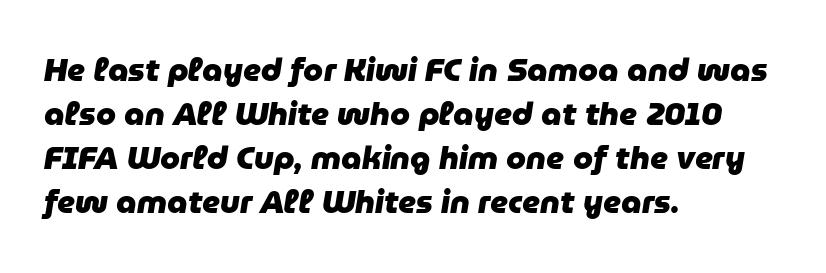
Q: Is the text bold? A: Yes.
Q: Is the text italic (slanted)? A: Yes, it leans right by about 9 degrees.
Q: Is the text underlined? A: No.
Q: How is the paragraph aligned? A: Left-aligned.
Q: Is the spacing between letters normal or unusually wide? A: Normal.
Q: Is the spacing between lines tight, normal or loose? A: Normal.
Q: Width (condensed, normal, or wide)? A: Normal.
Q: Stroke contrast? A: Low.
Q: x-height? A: Medium.
Q: Monospaced? A: No.
